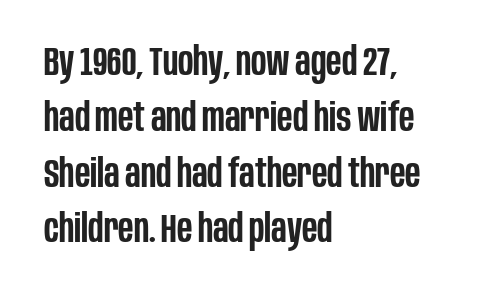
The image shows 39 px semibold, condensed sans-serif type, upright; set left-aligned, normal line spacing (1.43x), normal letter spacing, not underlined; low stroke contrast and a large x-height.
